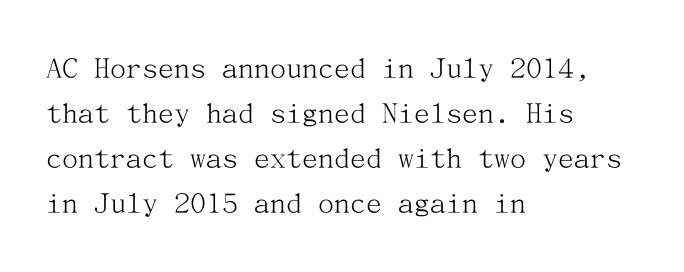
Whoever set this chose a conventional vertical rhythm. Line beginnings align vertically; line endings do not. Characters follow at the spacing the type designer built in. The weight tops out at a normal text grade. Yep, those are serifs on the letters.
